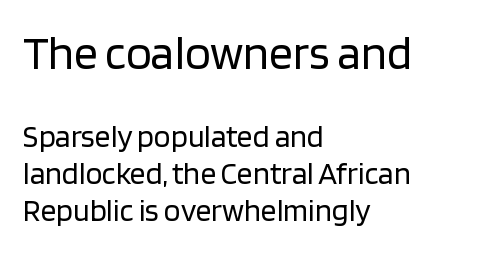
Q: Is the text bold? A: No.
Q: Is the text italic (slanted)? A: No, it is upright.
Q: Is the typeface a serif or a sans-serif typeface? A: Sans-serif.
Q: Is the text underlined? A: No.
Q: How is the paragraph aligned? A: Left-aligned.
Q: Is the spacing between letters normal or unusually wide? A: Normal.
Q: Which block of text is set in a larger size, the first (top) or the second (bottom)? A: The first (top) one.
Q: Width (condensed, normal, or wide)? A: Normal.
Q: Stroke contrast? A: Low.
Q: x-height? A: Large.
Q: Monospaced? A: No.
